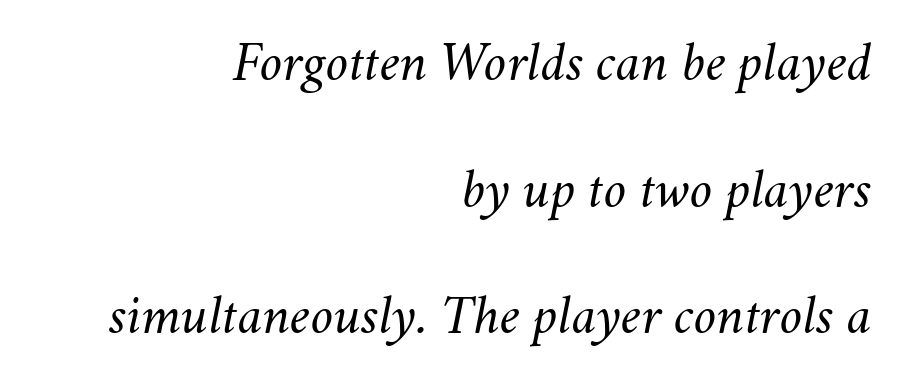
{"italic": "yes", "lean": "right", "slant_degrees": 11, "bold": "no", "weight": "light", "width": "normal", "stroke_contrast": "medium", "x_height": "small", "monospaced": "no", "underline": "no", "align": "right", "line_spacing": "loose", "line_spacing_ratio": 2.22, "letter_spacing": "normal", "letter_spacing_em": 0.0, "glyph_px": 57}
